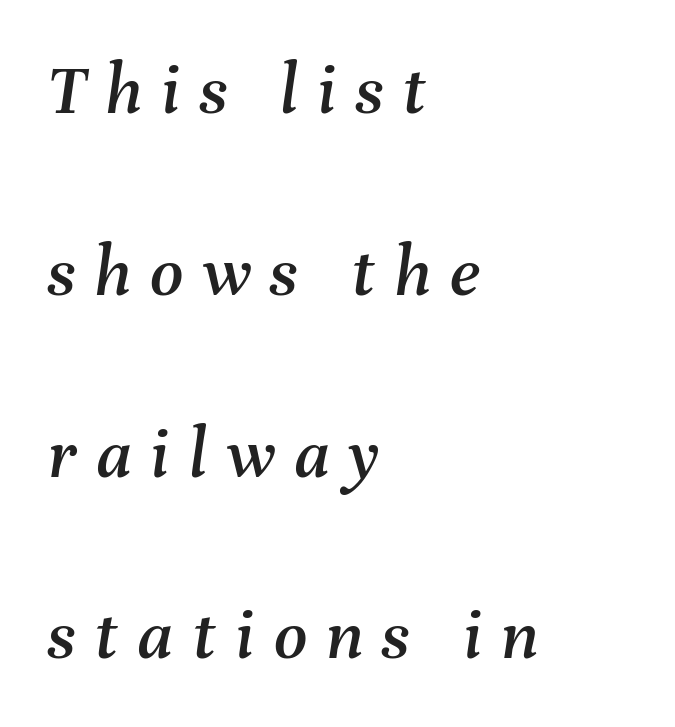
Q: Is the text italic (slanted)? A: Yes, it leans right by about 8 degrees.
Q: Is the text underlined? A: No.
Q: How is the paragraph aligned? A: Left-aligned.
Q: Is the spacing between letters normal or unusually wide? A: Unusually wide.
Q: Is the spacing between lines tight, normal or loose? A: Loose.
Q: Width (condensed, normal, or wide)? A: Normal.
Q: Stroke contrast? A: Medium.
Q: x-height? A: Medium.
Q: Monospaced? A: No.
